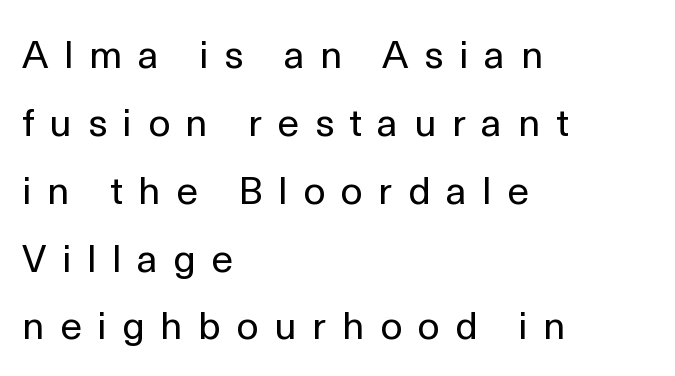
The image shows 39 px regular-weight sans-serif type, upright; set left-aligned, line spacing 1.74x, unusually wide letter spacing (+0.4 em), not underlined; a medium x-height.
